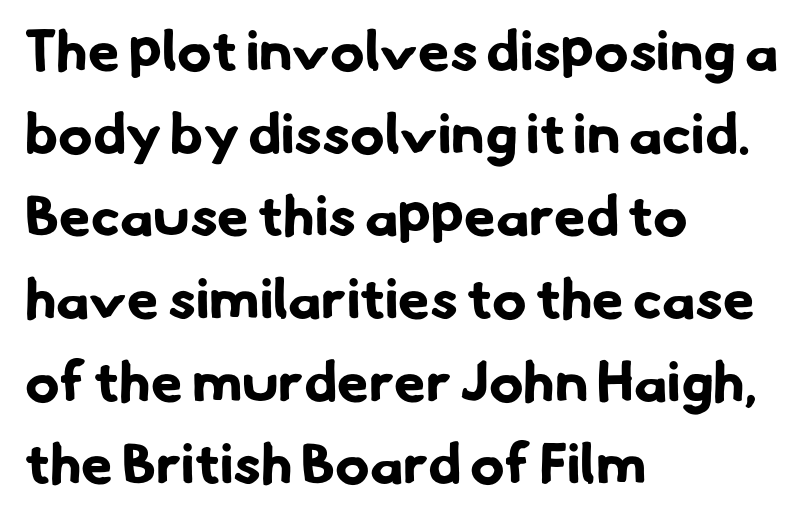
Q: Is the text bold? A: Yes.
Q: Is the typeface a serif or a sans-serif typeface? A: Sans-serif.
Q: Is the text underlined? A: No.
Q: How is the paragraph aligned? A: Left-aligned.
Q: Is the spacing between letters normal or unusually wide? A: Normal.
Q: Is the spacing between lines tight, normal or loose? A: Normal.
Q: Width (condensed, normal, or wide)? A: Normal.
Q: Stroke contrast? A: Low.
Q: x-height? A: Small.
Q: Monospaced? A: No.
